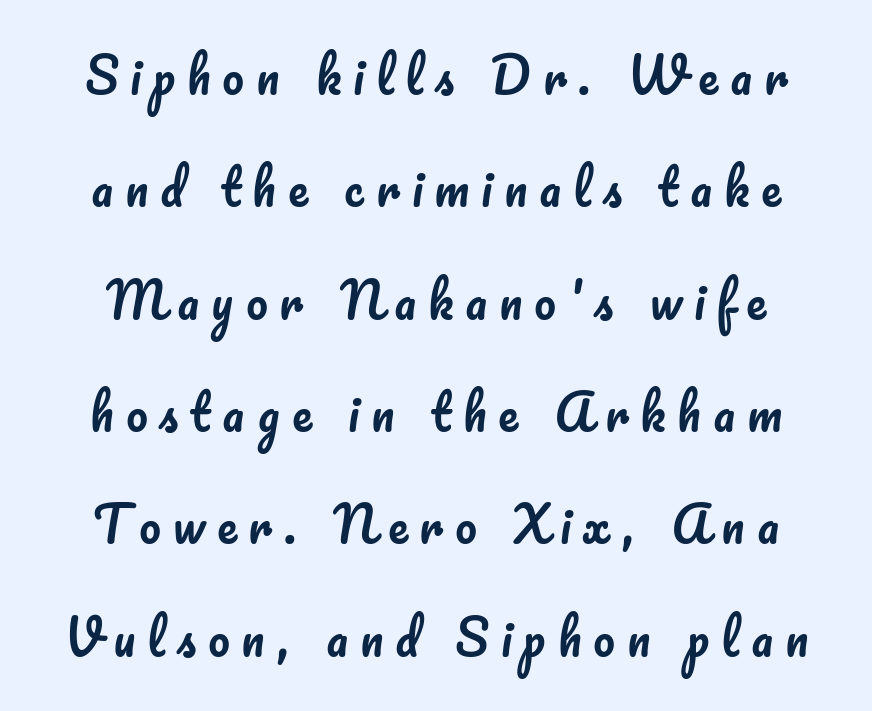
The image shows 48 px text type; set centered, loose line spacing (2.34x), unusually wide letter spacing (+0.25 em), not underlined; low stroke contrast and a small x-height.
